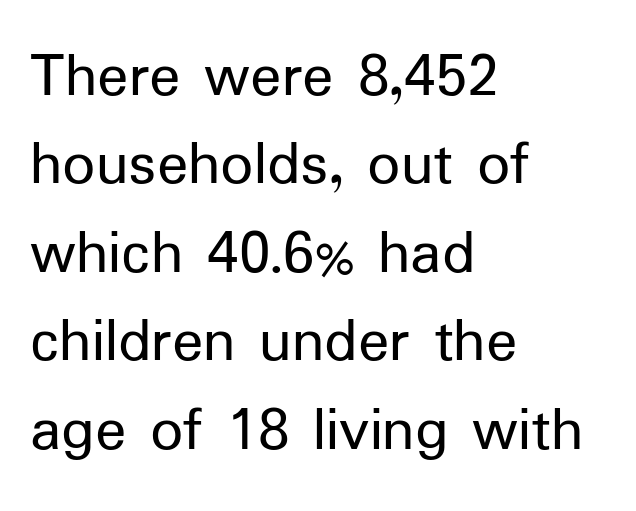
This sample uses an upright cut, with every glyph sitting square on the baseline. How are the letters spaced? Ordinarily, with no added tracking. The rows are spaced the way most documents space them. Layout note: lines flush left. The letters advance in unequal steps, a hallmark of proportional type. I'd call this a sans setting — the letters go barefoot.
